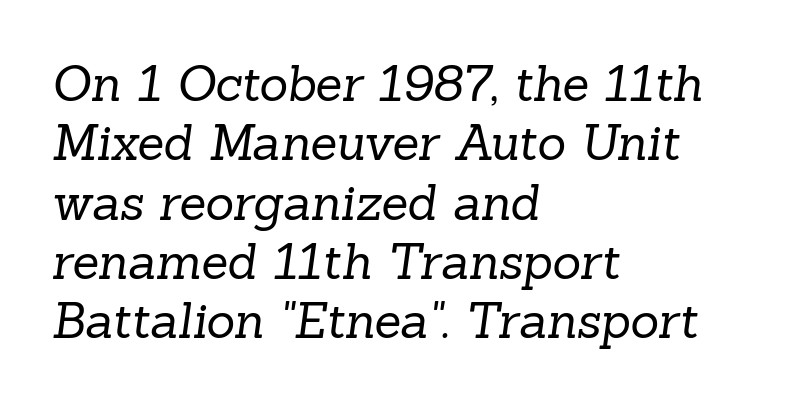
{"serif": "yes", "bold": "no", "weight": "regular", "width": "normal", "stroke_contrast": "low", "x_height": "medium", "monospaced": "no", "underline": "no", "align": "left", "line_spacing_ratio": 1.21, "letter_spacing": "normal", "letter_spacing_em": 0.0, "glyph_px": 49}
